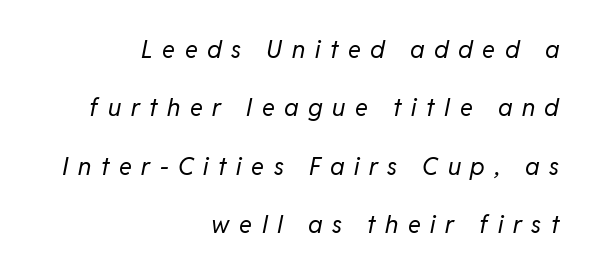
Inter-character spacing is expanded well beyond the font's built-in metrics. How would I describe the line gaps? Wide and relaxed. Is the stroke heavy? The answer is a plain regular-or-lighter. The passage is arranged like a letterhead date or caption credit — flush right. Posture: slanted. The glyphs are unaccompanied by any horizontal stroke below them.
